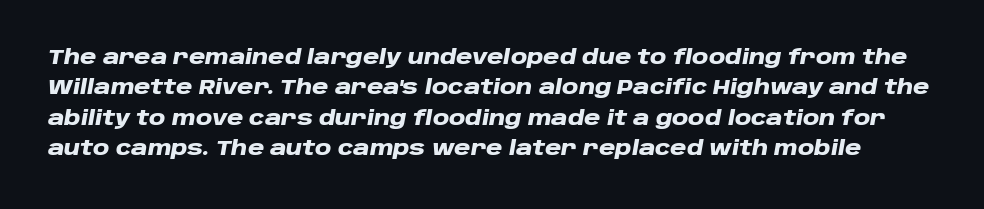
Successive baselines arrive at the customary interval. Spacing between characters is what you'd get straight out of the box. The characters look thick and weighty, a clear bold. Italic: yes, the glyphs are oblique.
